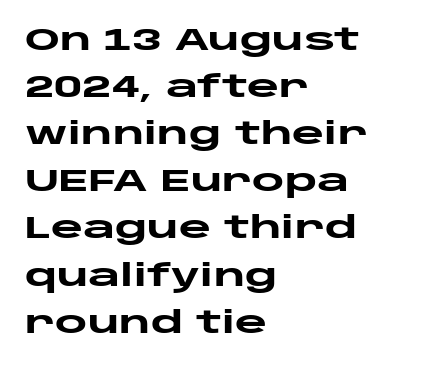
The image shows 31 px heavy, wide sans-serif type, upright; set left-aligned, normal line spacing (1.52x), normal letter spacing, not underlined; low stroke contrast and a large x-height.
